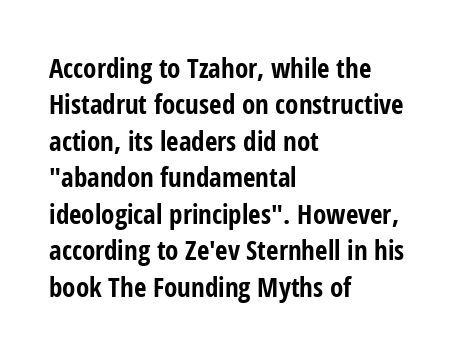
Q: Is the text bold? A: Yes.
Q: Is the text italic (slanted)? A: No, it is upright.
Q: Is the text underlined? A: No.
Q: How is the paragraph aligned? A: Left-aligned.
Q: Is the spacing between letters normal or unusually wide? A: Normal.
Q: Is the spacing between lines tight, normal or loose? A: Normal.
